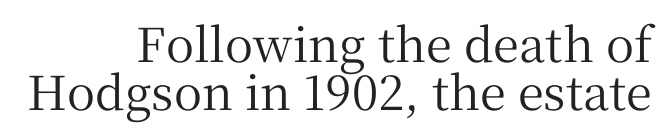
Is this a sans? No — the strokes have serifs. Plain, unruled lines of type. No italicization has been applied; the sample stays upright. Students, note that the glyphs here touch the page at normal intervals. The vertical gap from one line to the next is small.
